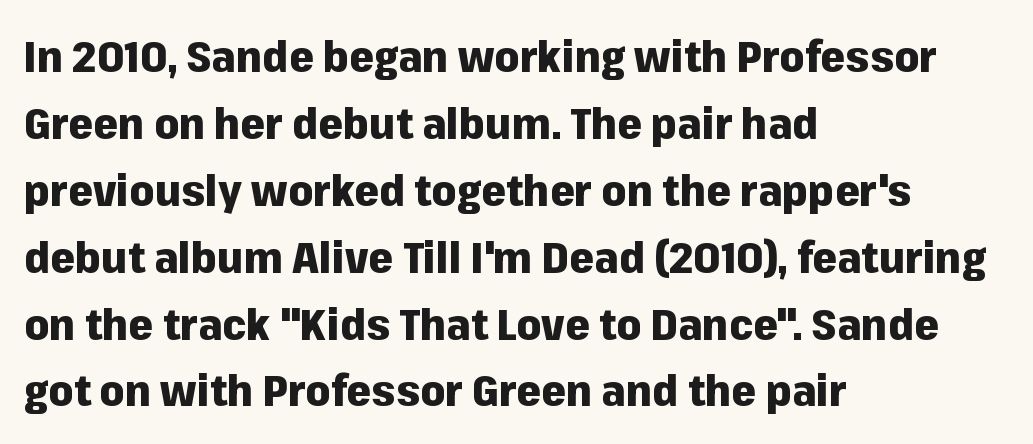
{"serif": "no", "italic": "no", "bold": "yes", "weight": "heavy", "width": "normal", "stroke_contrast": "low", "x_height": "medium", "monospaced": "no", "underline": "no", "align": "left", "line_spacing": "normal", "line_spacing_ratio": 1.52, "letter_spacing": "normal", "letter_spacing_em": 0.0, "glyph_px": 44}
